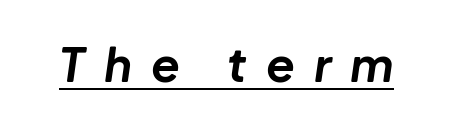
Q: Is the text bold? A: Yes.
Q: Is the text italic (slanted)? A: Yes, it leans right by about 8 degrees.
Q: Is the text underlined? A: Yes.
Q: Is the spacing between letters normal or unusually wide? A: Unusually wide.
Q: Width (condensed, normal, or wide)? A: Normal.
Q: Stroke contrast? A: Low.
Q: x-height? A: Medium.
Q: Monospaced? A: No.
